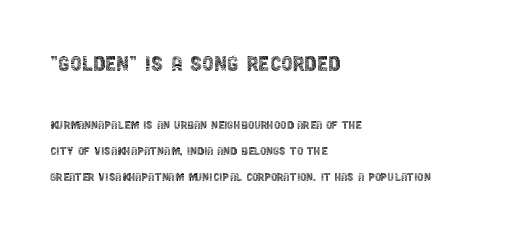
Rule under the text: the space is simply empty. You can tell it's not italic because the verticals are truly vertical. Scale decreases going downward across the two blocks. One-word summary of the alignment: left. Tracking here is standard; glyphs follow each other at the usual distance.
